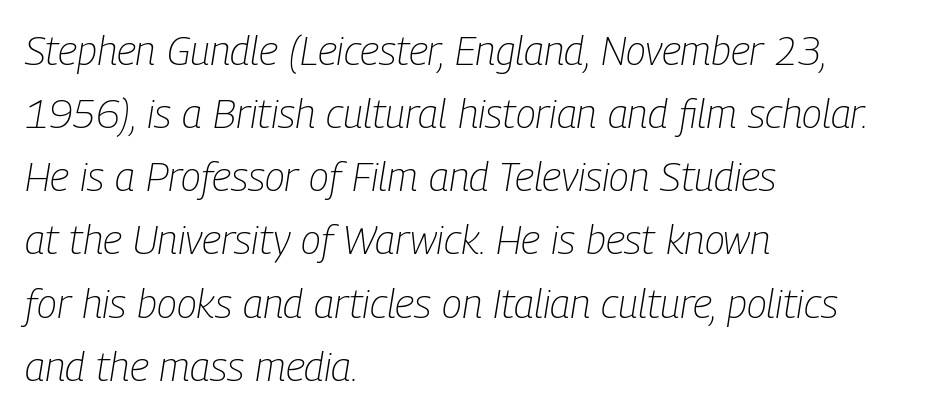
{"italic": "yes", "lean": "right", "slant_degrees": 9, "bold": "no", "weight": "light", "width": "condensed", "stroke_contrast": "low", "x_height": "medium", "monospaced": "no", "underline": "no", "align": "left", "line_spacing": "normal", "line_spacing_ratio": 1.54, "letter_spacing": "normal", "letter_spacing_em": 0.0, "glyph_px": 41}
